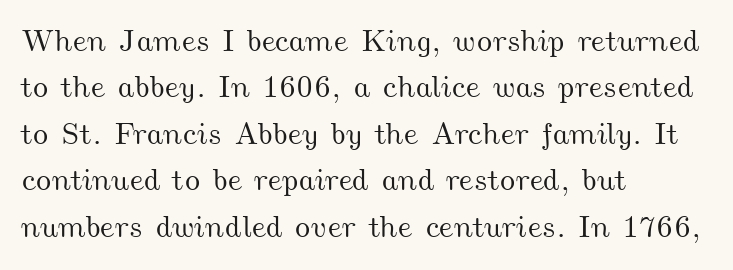
{"width": "wide", "stroke_contrast": "medium", "x_height": "small", "monospaced": "no", "underline": "no", "align": "left", "line_spacing": "normal", "line_spacing_ratio": 1.5, "letter_spacing": "normal", "letter_spacing_em": 0.0, "glyph_px": 31}
